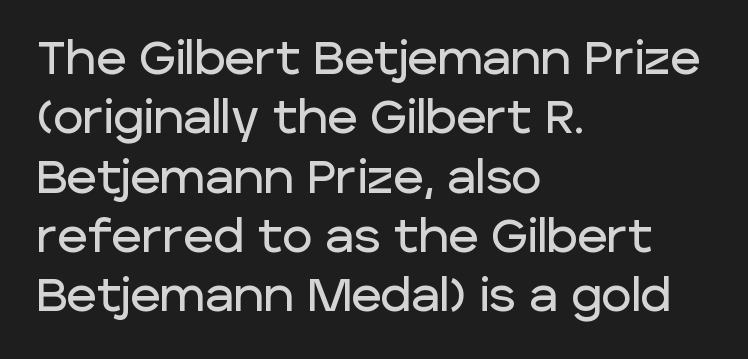
The image shows 46 px sans-serif type, upright; set left-aligned, normal line spacing (1.29x), normal letter spacing, not underlined; low stroke contrast and a large x-height.
